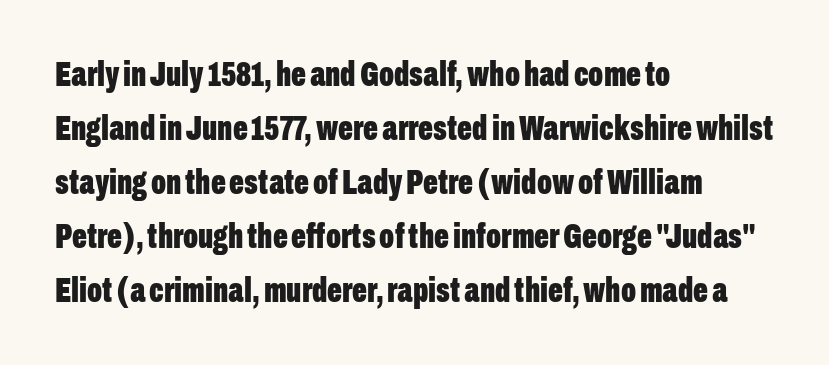
This sample is left-justified, so line endings fall wherever the words run out. Inter-character spacing is left at the font's built-in metrics. The strip under each line holds only bare page. Look at the bottom of the vertical strokes: they stop flat, with no serifs. The lettering holds an erect, upright posture throughout.
